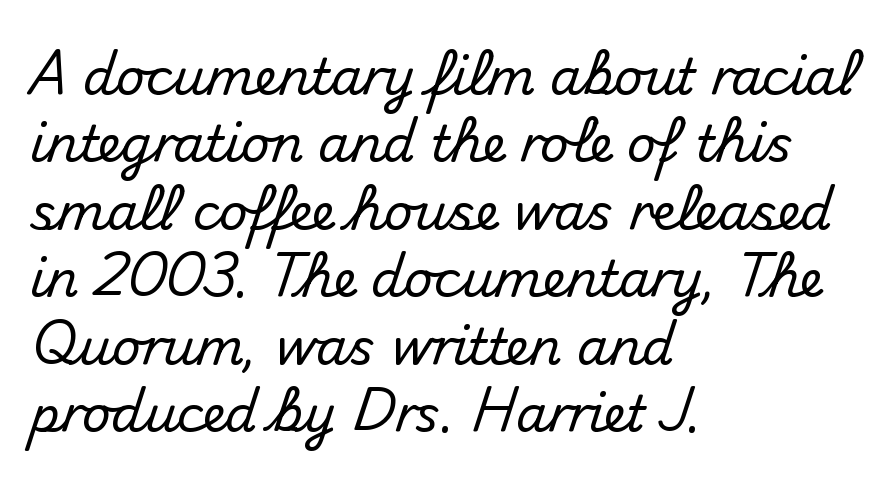
The image shows 50 px sans-serif type; set left-aligned, normal line spacing (1.35x), normal letter spacing, not underlined; medium stroke contrast and a small x-height.
